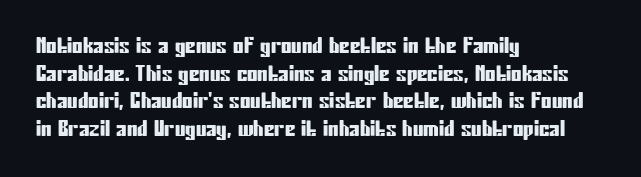
Q: Is the text italic (slanted)? A: No, it is upright.
Q: Is the text underlined? A: No.
Q: How is the paragraph aligned? A: Left-aligned.
Q: Is the spacing between letters normal or unusually wide? A: Normal.
Q: Is the spacing between lines tight, normal or loose? A: Normal.
